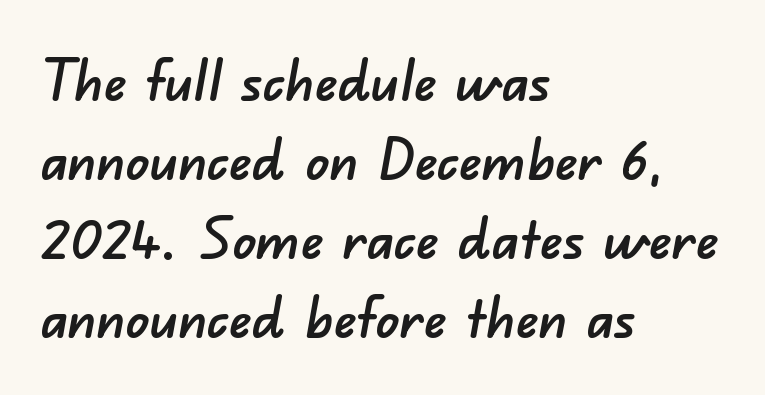
The image shows 58 px sans-serif type; set left-aligned, normal line spacing (1.36x), normal letter spacing, not underlined; low stroke contrast and a small x-height.
